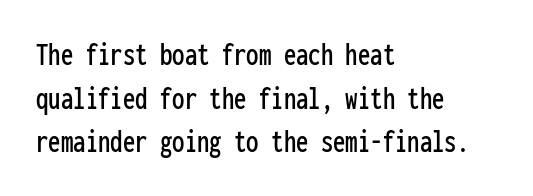
{"serif": "no", "italic": "no", "width": "condensed", "stroke_contrast": "low", "x_height": "medium", "monospaced": "yes", "underline": "no", "align": "left", "line_spacing": "normal", "line_spacing_ratio": 1.32, "letter_spacing": "normal", "letter_spacing_em": 0.0, "glyph_px": 33}
